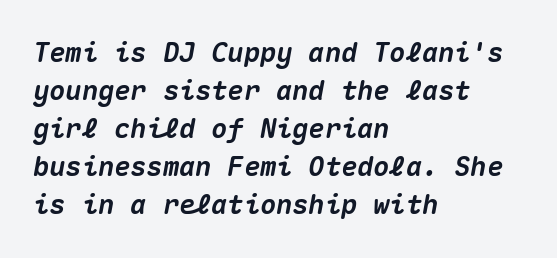
Q: Is the text bold? A: Yes.
Q: Is the text italic (slanted)? A: Yes, it leans right by about 10 degrees.
Q: Is the text underlined? A: No.
Q: How is the paragraph aligned? A: Left-aligned.
Q: Is the spacing between letters normal or unusually wide? A: Normal.
Q: Is the spacing between lines tight, normal or loose? A: Normal.
